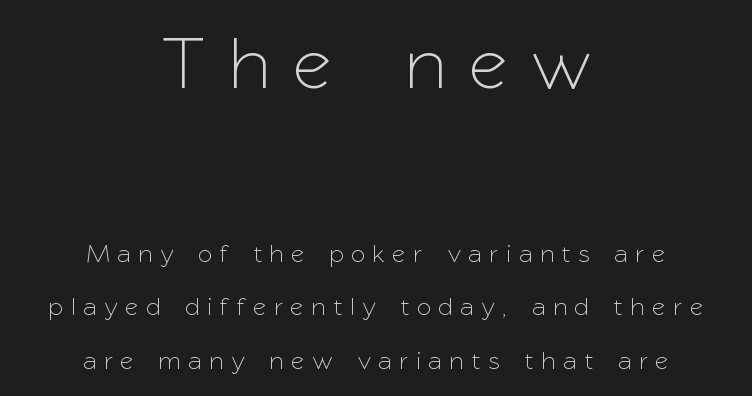
{"serif": "no", "italic": "no", "width": "normal", "stroke_contrast": "low", "x_height": "medium", "monospaced": "no", "underline": "no", "align": "center", "line_spacing": "loose", "line_spacing_ratio": 2.14, "letter_spacing": "wide", "letter_spacing_em": 0.35, "larger_block": "first", "size_ratio": 2.96, "glyph_px": 74}
